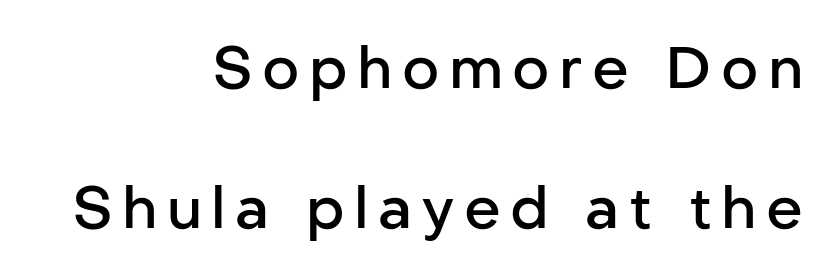
The image shows 58 px semibold sans-serif type, upright; set right-aligned, loose line spacing (2.41x), not underlined; low stroke contrast and a medium x-height.
